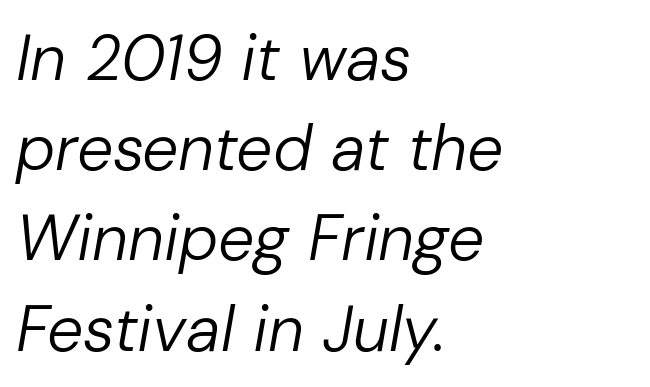
Q: Is the text bold? A: No.
Q: Is the text italic (slanted)? A: Yes, it leans right by about 10 degrees.
Q: Is the text underlined? A: No.
Q: How is the paragraph aligned? A: Left-aligned.
Q: Is the spacing between letters normal or unusually wide? A: Normal.
Q: Is the spacing between lines tight, normal or loose? A: Normal.
Q: Width (condensed, normal, or wide)? A: Normal.
Q: Stroke contrast? A: Low.
Q: x-height? A: Medium.
Q: Monospaced? A: No.
